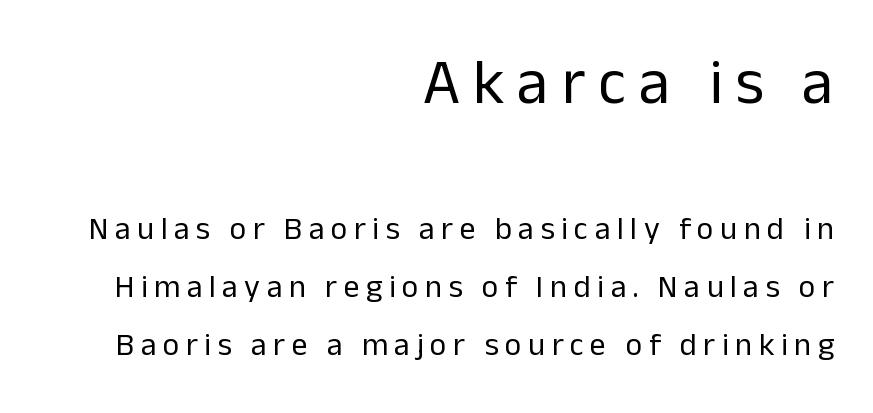
{"serif": "no", "italic": "no", "bold": "no", "weight": "regular", "width": "normal", "stroke_contrast": "low", "x_height": "medium", "monospaced": "no", "underline": "no", "align": "right", "line_spacing_ratio": 1.82, "letter_spacing": "wide", "letter_spacing_em": 0.2, "larger_block": "first", "size_ratio": 2.0, "glyph_px": 64}
